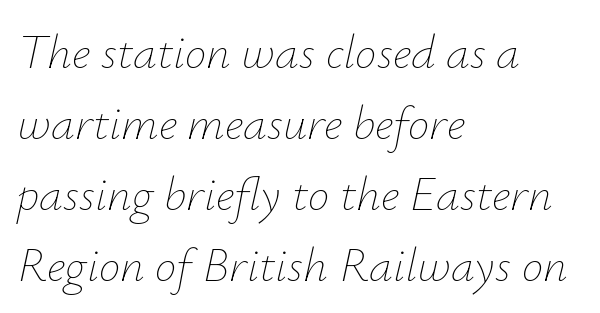
The image shows 48 px thin type, italic (leaning right); set left-aligned, normal line spacing (1.48x), normal letter spacing, not underlined; low stroke contrast and a small x-height.
